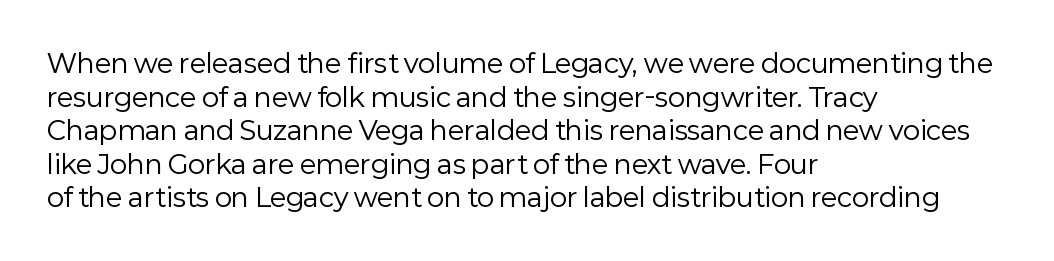
Interline gaps are of average width in this sample. In terms of posture, this sample is upright. Teacher's note: observe the even left margin — that is flush-left alignment. The cut favours lightness, reaching ordinary text weight at its darkest.
